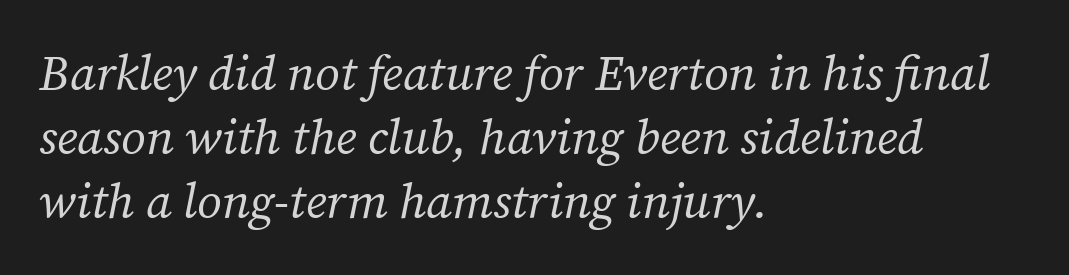
{"serif": "yes", "italic": "yes", "lean": "right", "slant_degrees": 12, "bold": "no", "weight": "regular", "width": "normal", "stroke_contrast": "medium", "x_height": "medium", "monospaced": "no", "underline": "no", "align": "left", "line_spacing": "normal", "line_spacing_ratio": 1.31, "letter_spacing": "normal", "letter_spacing_em": 0.0, "glyph_px": 49}
